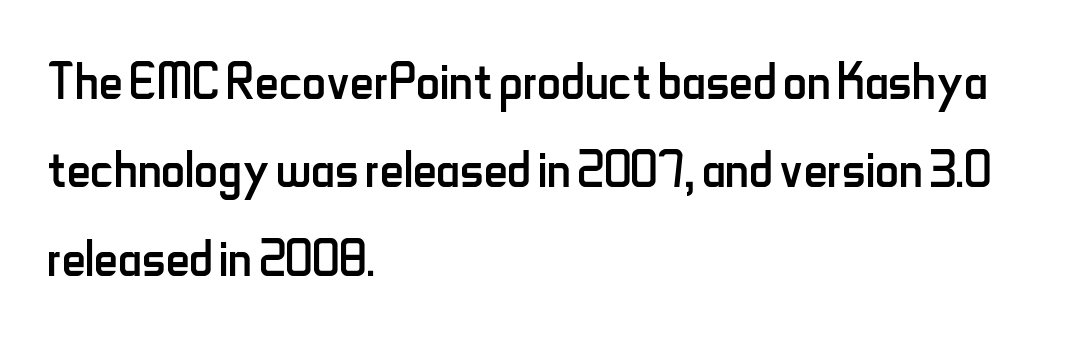
Short note: letters normally spaced. Posture: upright roman. Visually the block forms a straight wall on the left and a jagged coastline on the right. Font category for this specimen: sans-serif. Unmarked baselines from the first word to the last. This is not heavy type; no bold has been used.
